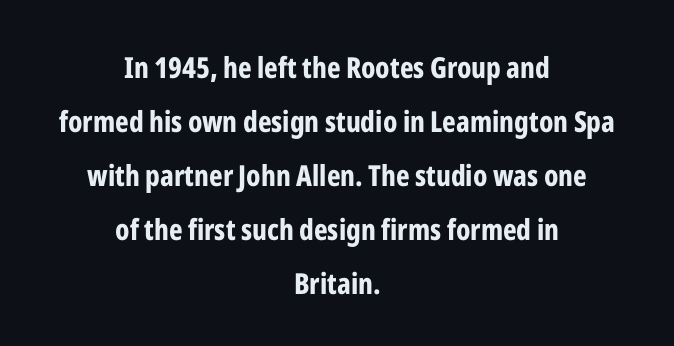
You'd pick this weight for a headline — it's a proper bold. Anything drawn beneath the words? Only blank space. The paragraph shown floats in the horizontal middle. Standard letterfit; no display-style spreading of the glyphs. The specimen reads as upright at a glance. Varying glyph widths throughout — classic text-font behaviour.
